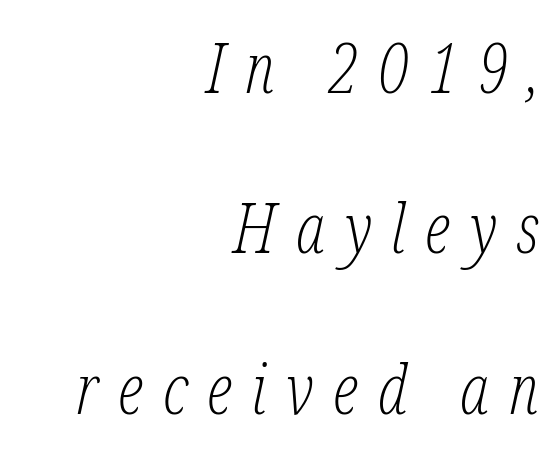
The image shows 70 px light, condensed serif type, italic (leaning right); set right-aligned, loose line spacing (2.29x), unusually wide letter spacing (+0.28 em), not underlined; low stroke contrast and a medium x-height.
